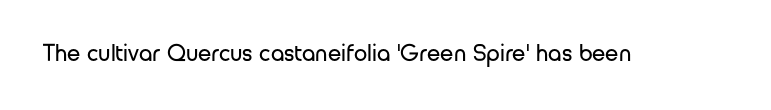
Only glyphs here, with clear space below each row. Notice how the stems are strictly vertical — no italics here. Between one letter and the next there's only the usual sliver of space. Is this a heavy cut? Hardly; it is regular or lighter.
